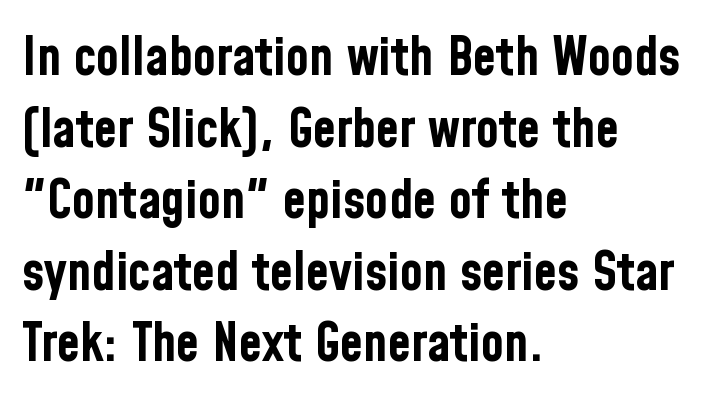
The strip under each line holds only bare page. The ragged edge is on the right, which tells us the setting is flush left. You could call the tracking neutral — neither tight nor loose. I'd call this a sans setting — the letters go barefoot. Horizontal bands of white between lines are of average thickness. This sample uses an upright cut, with every glyph sitting square on the baseline.
